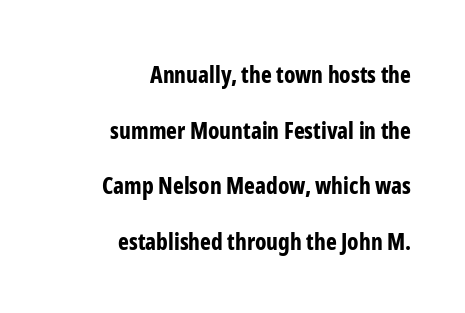
A clean baseline with only descenders dipping below it. Quick note: interline space is abundant. This is heavy type, rendered in bold. When letters stand straight like this, we call the style roman or upright.
